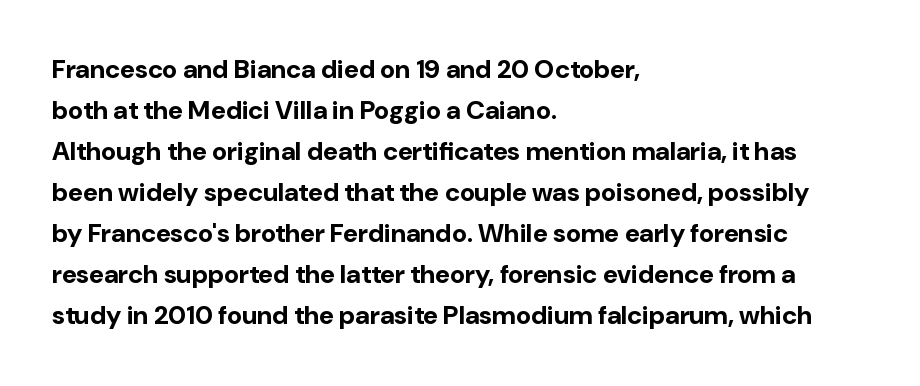
The image shows 26 px bold type, upright; set left-aligned, normal line spacing (1.58x), normal letter spacing, not underlined.
